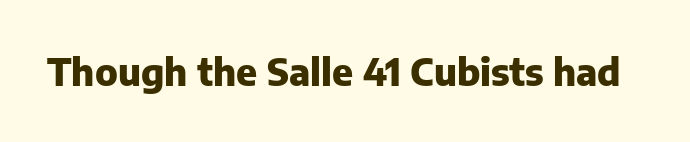
The image shows 37 px heavy sans-serif type, upright; set normal letter spacing, not underlined; low stroke contrast and a medium x-height.
